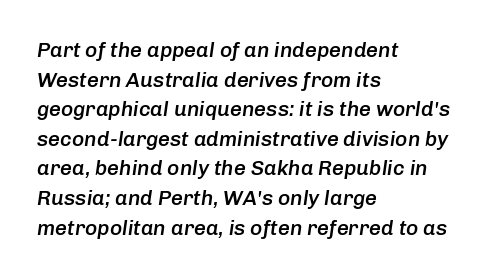
Q: Is the text bold? A: Semi-bold.
Q: Is the text italic (slanted)? A: Yes, it leans right by about 8 degrees.
Q: Is the text underlined? A: No.
Q: How is the paragraph aligned? A: Left-aligned.
Q: Is the spacing between letters normal or unusually wide? A: Normal.
Q: Is the spacing between lines tight, normal or loose? A: Normal.
